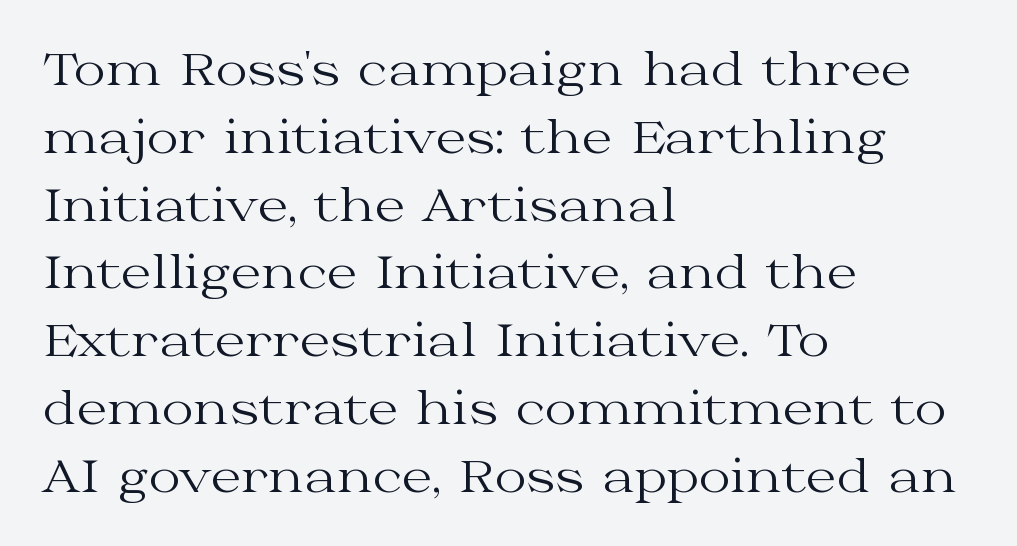
The letters advance in unequal steps, a hallmark of proportional type. Typographically, this falls in the serif category. Stroke thickness stays within the range of a standard reading face or lighter. This rendering features lettering with no underline. Teacher's note: observe the even left margin — that is flush-left alignment.
